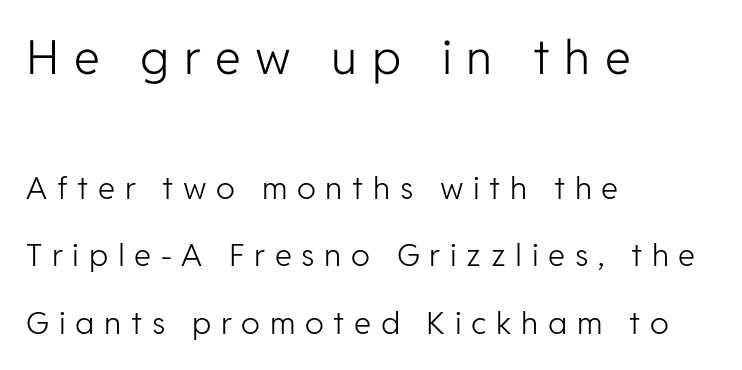
The image shows 47 px light sans-serif type, upright; set left-aligned, loose line spacing (2.19x), unusually wide letter spacing (+0.31 em), not underlined; the first (top) block is 1.52x larger; low stroke contrast and a medium x-height.
